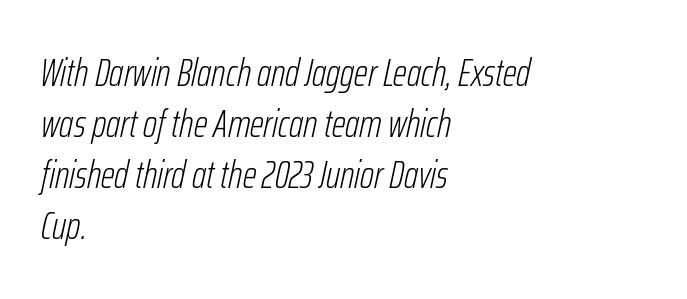
The image shows 39 px light, condensed type, italic (leaning right); set left-aligned, normal line spacing (1.31x), normal letter spacing, not underlined; low stroke contrast and a medium x-height.
